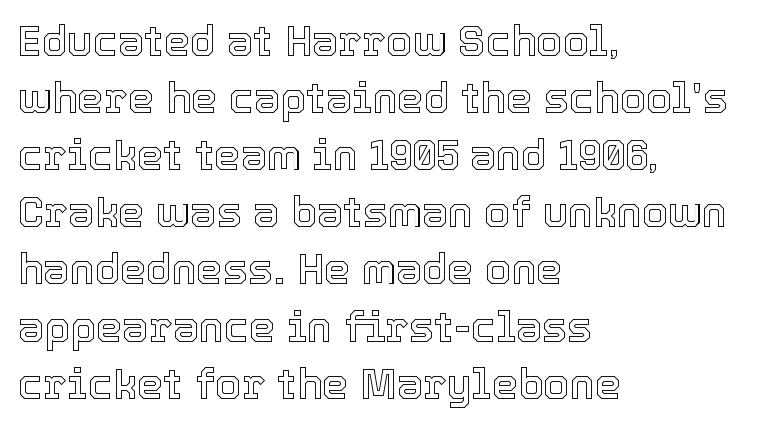
Q: Is the text italic (slanted)? A: No, it is upright.
Q: Is the text underlined? A: No.
Q: How is the paragraph aligned? A: Left-aligned.
Q: Is the spacing between letters normal or unusually wide? A: Normal.
Q: Is the spacing between lines tight, normal or loose? A: Normal.
Q: Width (condensed, normal, or wide)? A: Normal.
Q: x-height? A: Medium.
Q: Monospaced? A: No.
